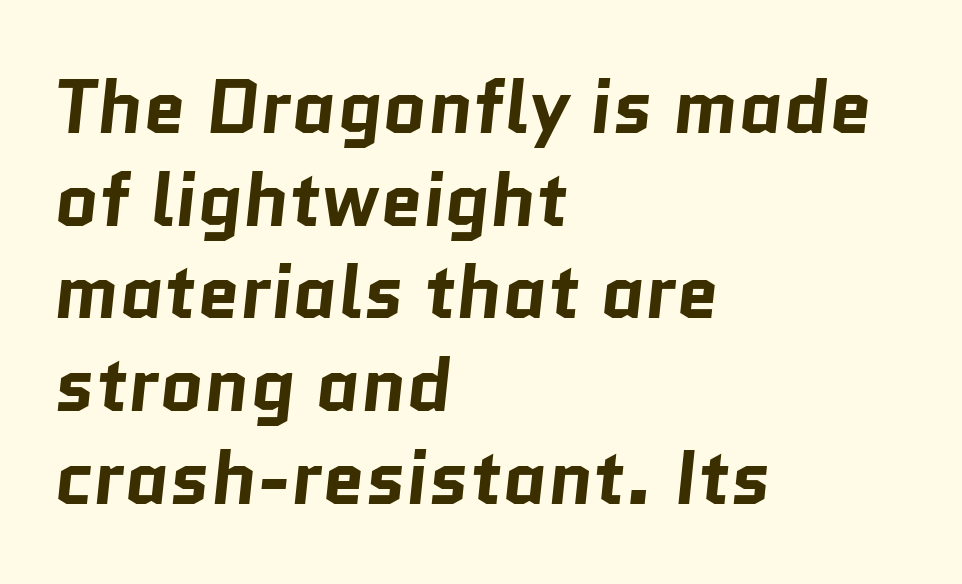
The rendering uses natural spacing where letterforms have individual widths. The strokes are fattened all the way to bold. The lines in this sample share a left origin and differ only in where they stop. Note: no serifs on the glyphs.
